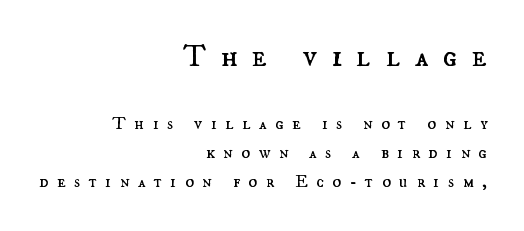
Q: Is the text bold? A: No.
Q: Is the text italic (slanted)? A: No, it is upright.
Q: Is the text underlined? A: No.
Q: How is the paragraph aligned? A: Right-aligned.
Q: Is the spacing between letters normal or unusually wide? A: Unusually wide.
Q: Is the spacing between lines tight, normal or loose? A: Normal.
Q: Which block of text is set in a larger size, the first (top) or the second (bottom)? A: The first (top) one.
Q: Width (condensed, normal, or wide)? A: Normal.
Q: Stroke contrast? A: Medium.
Q: x-height? A: Small.
Q: Monospaced? A: No.
